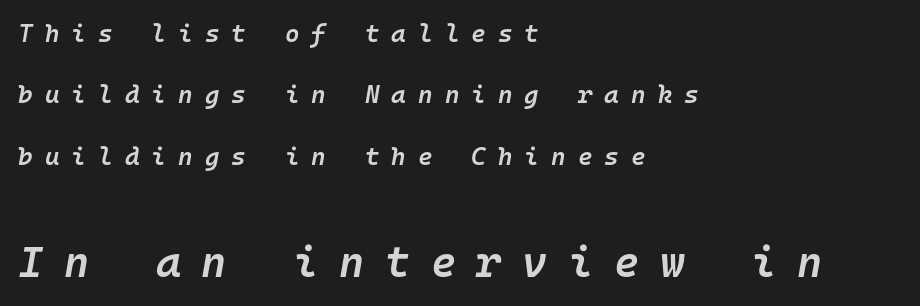
Moderately thickened strokes mark this as semibold type. The glyphs look as if they've been sheared to an angle. Plain, unruled lines of type. Every character here occupies the same horizontal width, giving the sample a typewriter-like rhythm.
